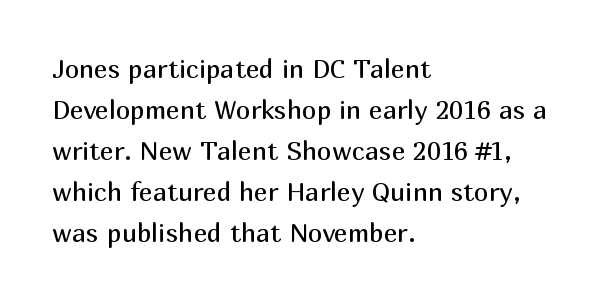
The image shows 26 px text type, upright; set left-aligned, normal line spacing (1.58x), normal letter spacing, not underlined.
